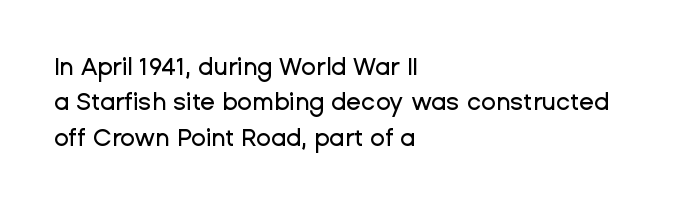
Q: Is the text italic (slanted)? A: No, it is upright.
Q: Is the text underlined? A: No.
Q: How is the paragraph aligned? A: Left-aligned.
Q: Is the spacing between letters normal or unusually wide? A: Normal.
Q: Is the spacing between lines tight, normal or loose? A: Normal.
